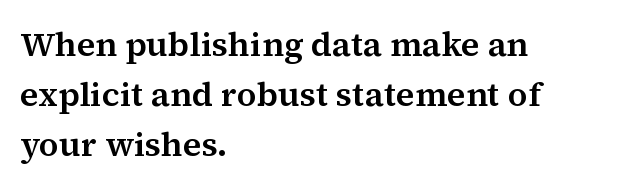
{"serif": "yes", "italic": "no", "width": "normal", "stroke_contrast": "medium", "x_height": "medium", "monospaced": "no", "underline": "no", "align": "left", "line_spacing": "normal", "line_spacing_ratio": 1.47, "letter_spacing": "normal", "letter_spacing_em": 0.0, "glyph_px": 34}
